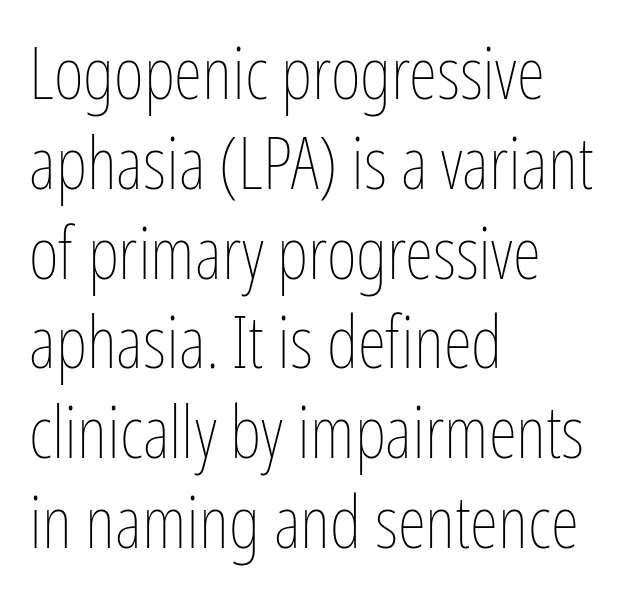
{"italic": "no", "bold": "no", "weight": "thin", "width": "condensed", "stroke_contrast": "low", "x_height": "medium", "monospaced": "no", "underline": "no", "align": "left", "line_spacing_ratio": 1.23, "letter_spacing": "normal", "letter_spacing_em": 0.0, "glyph_px": 73}
